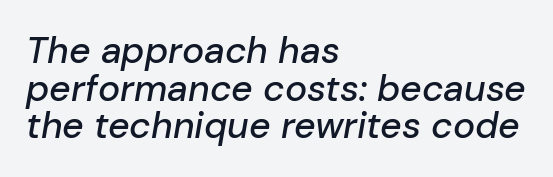
The image shows 37 px text type, italic (leaning right); set left-aligned, tight line spacing (1.02x), normal letter spacing, not underlined; low stroke contrast and a medium x-height.
